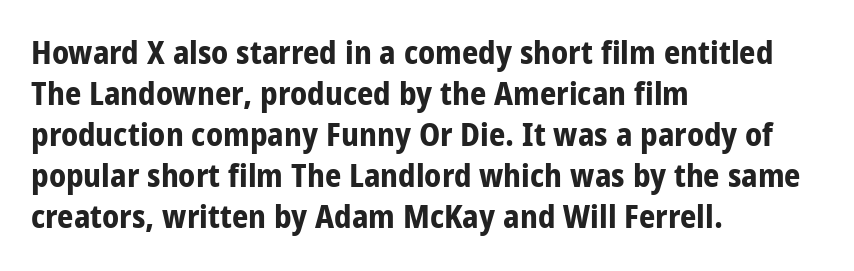
{"serif": "no", "italic": "no", "bold": "yes", "weight": "bold", "width": "condensed", "stroke_contrast": "low", "x_height": "large", "monospaced": "no", "underline": "no", "align": "left", "line_spacing": "normal", "line_spacing_ratio": 1.28, "letter_spacing": "normal", "letter_spacing_em": 0.0, "glyph_px": 32}
